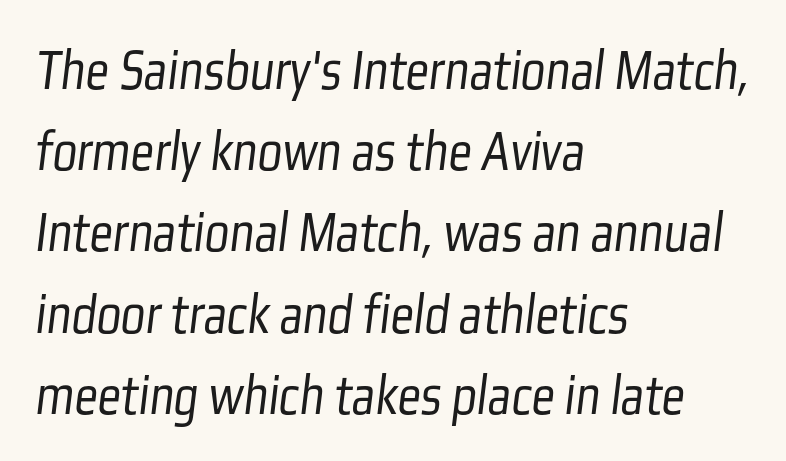
These lines are rendered in a variable-pitch font. Nope, no serifs anywhere on these letters. Compared with a centered layout, this one pins lines to the left instead. Vertical stems look standard width or narrower in stroke. The passage shown is not underscored anywhere. Words appear dense and cohesive because spacing is normal.
